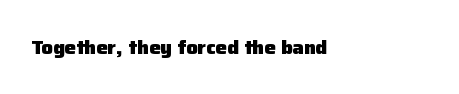
{"italic": "no", "bold": "yes", "underline": "no", "align": "left", "letter_spacing": "normal", "letter_spacing_em": 0.0, "glyph_px": 20}
